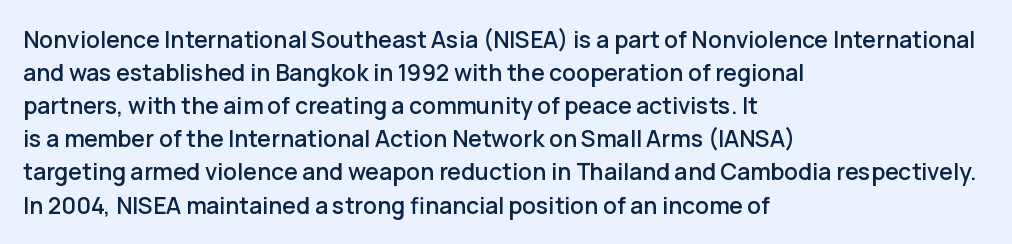
The image shows 23 px text type, upright; set left-aligned, normal line spacing (1.44x), normal letter spacing, not underlined.
